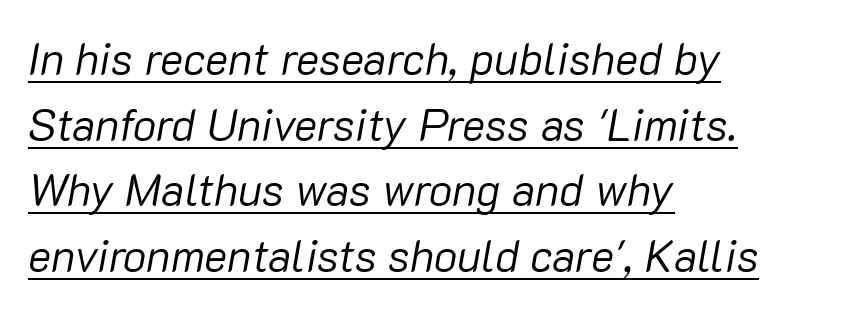
The image shows 44 px regular-weight type, italic (leaning right); set left-aligned, normal line spacing (1.49x), normal letter spacing, underlined; low stroke contrast and a medium x-height.
